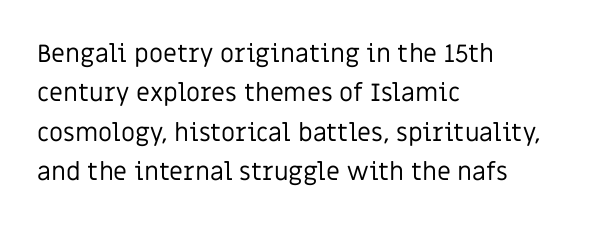
Q: Is the text bold? A: No.
Q: Is the text italic (slanted)? A: No, it is upright.
Q: Is the text underlined? A: No.
Q: How is the paragraph aligned? A: Left-aligned.
Q: Is the spacing between letters normal or unusually wide? A: Normal.
Q: Is the spacing between lines tight, normal or loose? A: Normal.
